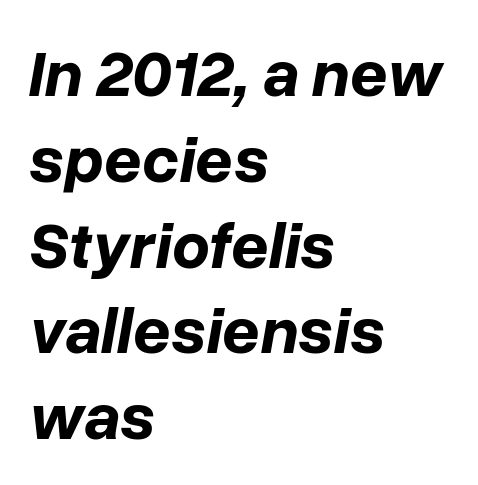
The image shows 66 px bold type, italic (leaning right); set left-aligned, normal line spacing (1.3x), normal letter spacing, not underlined; low stroke contrast and a medium x-height.
